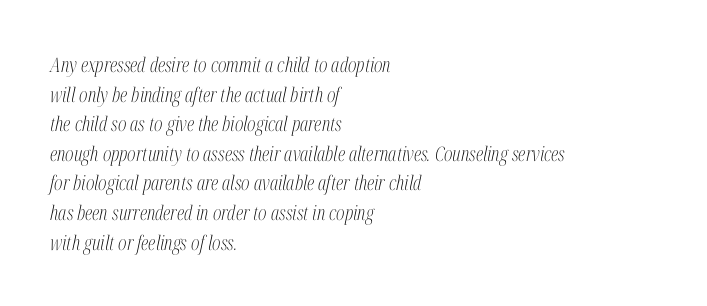
The image shows 20 px text type, italic (leaning right); set left-aligned, normal line spacing (1.48x), normal letter spacing, not underlined.
